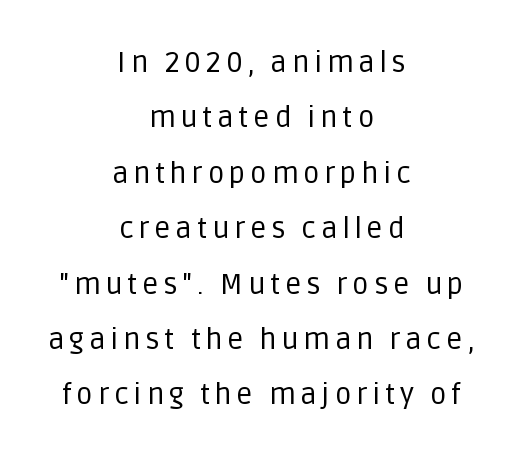
Q: Is the text bold? A: No.
Q: Is the text italic (slanted)? A: No, it is upright.
Q: Is the typeface a serif or a sans-serif typeface? A: Sans-serif.
Q: Is the text underlined? A: No.
Q: How is the paragraph aligned? A: Centered.
Q: Is the spacing between lines tight, normal or loose? A: Loose.
Q: Width (condensed, normal, or wide)? A: Normal.
Q: Stroke contrast? A: Low.
Q: x-height? A: Large.
Q: Monospaced? A: No.
